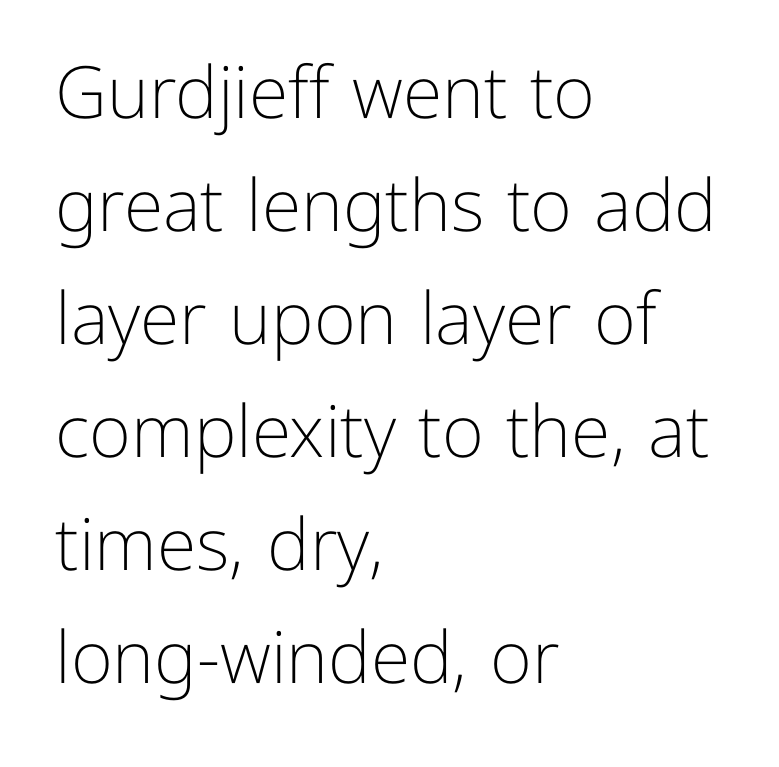
{"serif": "no", "italic": "no", "bold": "no", "weight": "light", "width": "normal", "stroke_contrast": "low", "x_height": "medium", "monospaced": "no", "underline": "no", "align": "left", "line_spacing": "normal", "line_spacing_ratio": 1.57, "letter_spacing": "normal", "letter_spacing_em": 0.0, "glyph_px": 72}
